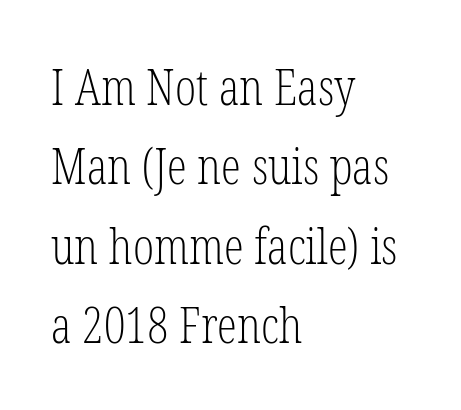
{"serif": "yes", "italic": "no", "bold": "no", "weight": "light", "width": "condensed", "stroke_contrast": "low", "x_height": "medium", "monospaced": "no", "underline": "no", "align": "left", "line_spacing": "normal", "line_spacing_ratio": 1.59, "letter_spacing": "normal", "letter_spacing_em": 0.0, "glyph_px": 50}
